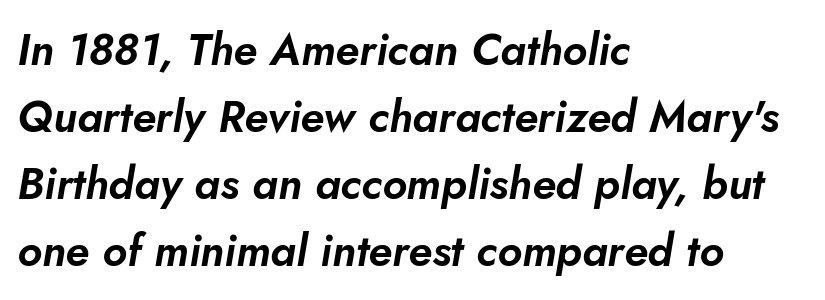
The image shows 44 px text type, italic (leaning right); set left-aligned, normal line spacing (1.52x), normal letter spacing, not underlined; low stroke contrast and a small x-height.
